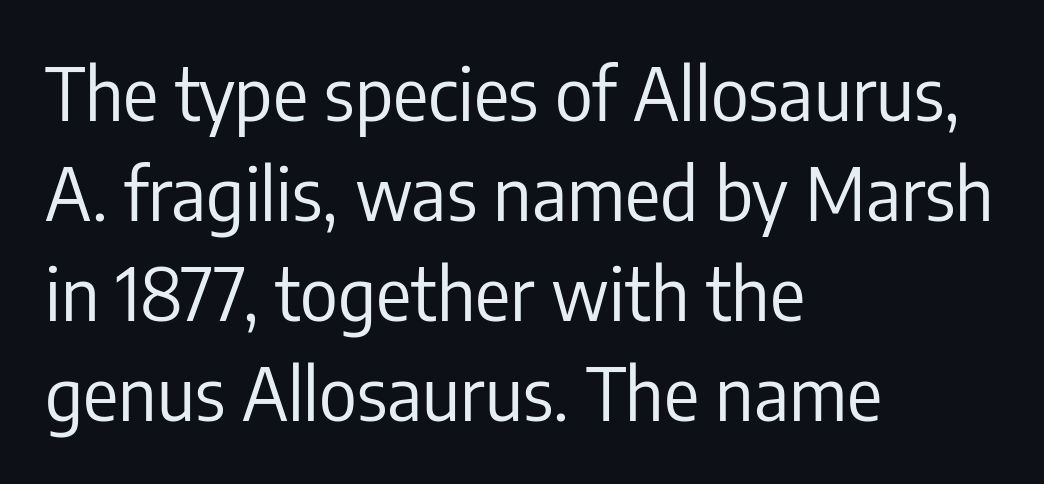
Q: Is the text bold? A: No.
Q: Is the text italic (slanted)? A: No, it is upright.
Q: Is the typeface a serif or a sans-serif typeface? A: Sans-serif.
Q: Is the text underlined? A: No.
Q: How is the paragraph aligned? A: Left-aligned.
Q: Is the spacing between letters normal or unusually wide? A: Normal.
Q: Is the spacing between lines tight, normal or loose? A: Normal.
Q: Width (condensed, normal, or wide)? A: Condensed.
Q: Stroke contrast? A: Low.
Q: x-height? A: Medium.
Q: Monospaced? A: No.
